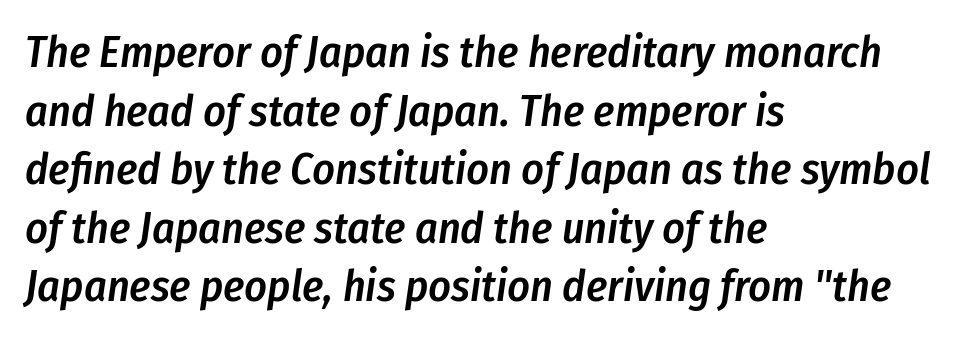
{"italic": "yes", "lean": "right", "slant_degrees": 8, "bold": "semi", "weight": "semibold", "width": "condensed", "stroke_contrast": "low", "x_height": "medium", "monospaced": "no", "underline": "no", "align": "left", "line_spacing": "normal", "line_spacing_ratio": 1.33, "letter_spacing": "normal", "letter_spacing_em": 0.0, "glyph_px": 44}
